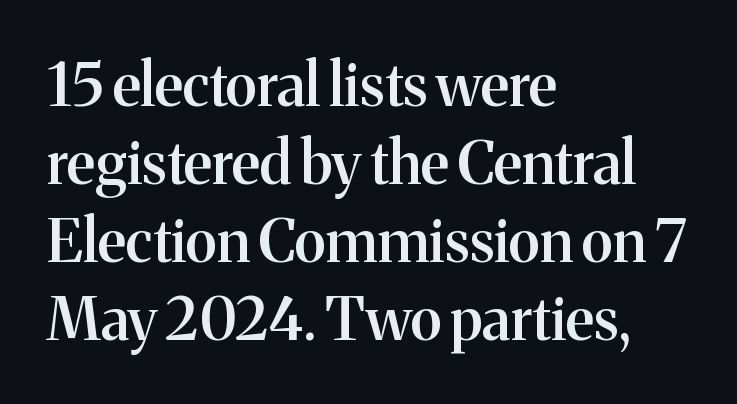
A typesetter would label this face a serif. Spacing verdict: proportional, widths tailored to each character. The rows are spaced the way most documents space them. Layout note: lines flush left. Posture: straight, roman, zero tilt.
